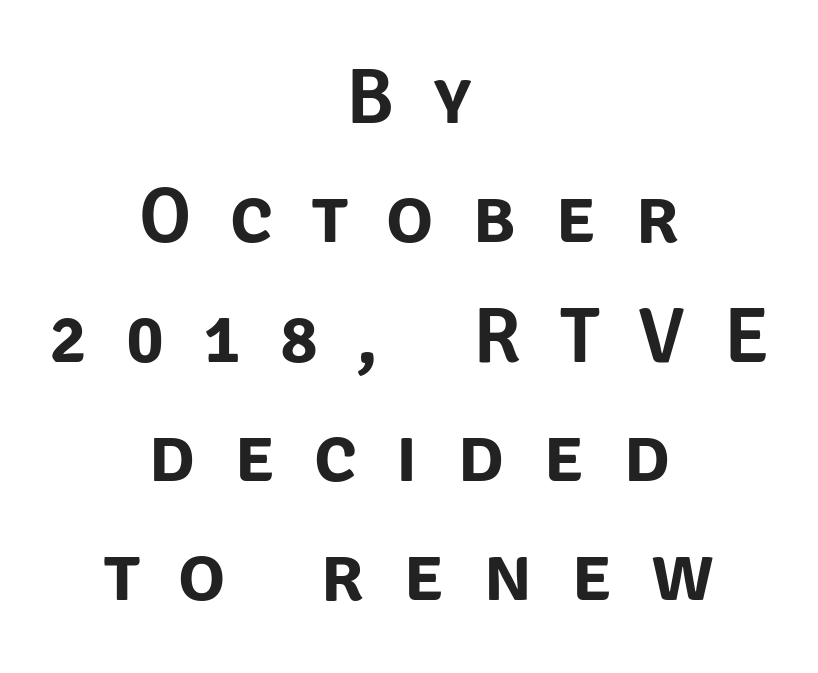
The image shows 79 px sans-serif type, upright; set centered, normal line spacing (1.51x), unusually wide letter spacing (+0.49 em), not underlined; low stroke contrast and a large x-height.
